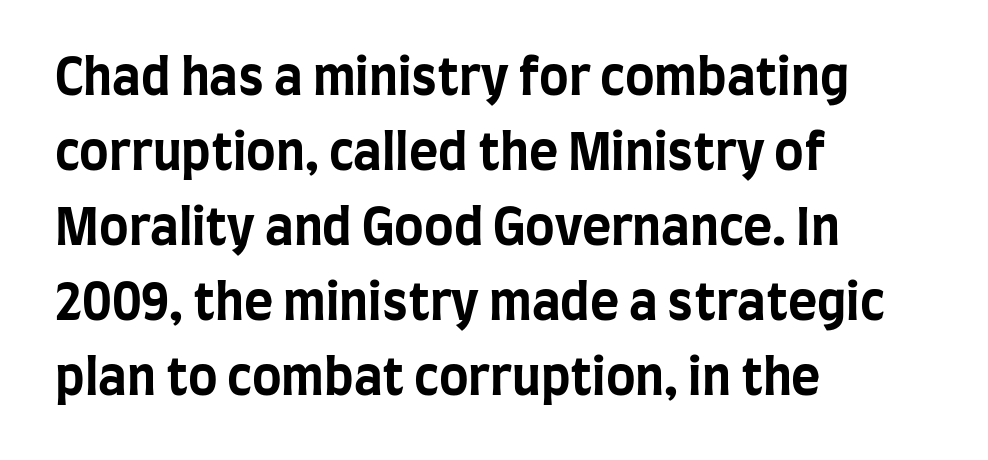
Q: Is the text bold? A: Yes.
Q: Is the text italic (slanted)? A: No, it is upright.
Q: Is the typeface a serif or a sans-serif typeface? A: Sans-serif.
Q: Is the text underlined? A: No.
Q: How is the paragraph aligned? A: Left-aligned.
Q: Is the spacing between letters normal or unusually wide? A: Normal.
Q: Is the spacing between lines tight, normal or loose? A: Normal.
Q: Width (condensed, normal, or wide)? A: Condensed.
Q: Stroke contrast? A: Low.
Q: x-height? A: Large.
Q: Monospaced? A: No.
